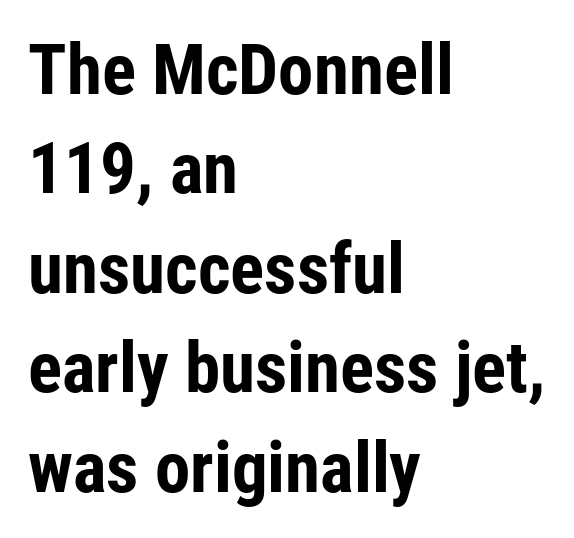
Chunky letters — that's bold for sure. Does the copy run flush right? No — it runs flush left. This sample has the flowing, uneven cadence of proportional lettering. Check the space under the baseline: it is left empty. To sum up the face: it is a sans, with no serifs.
